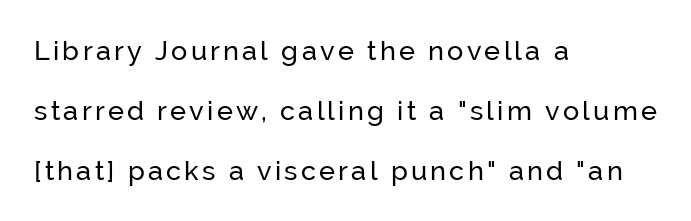
Quick note: interline space is abundant. Line starts are locked; line ends wander. A clean baseline with only descenders dipping below it. Nope, not italic — everything's standing straight.
